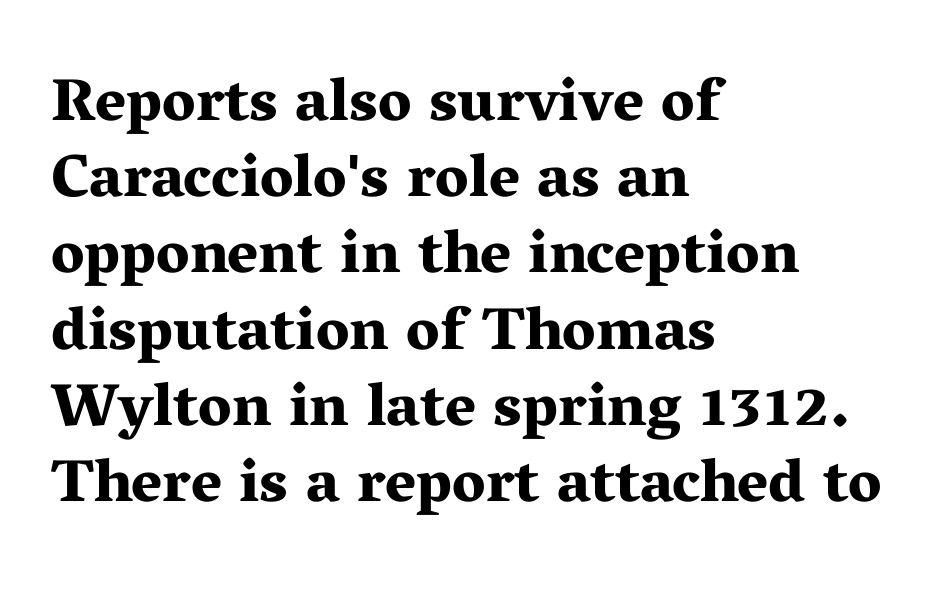
The image shows 60 px bold, wide serif type, upright; set left-aligned, normal line spacing (1.27x), normal letter spacing, not underlined; medium stroke contrast and a medium x-height.
